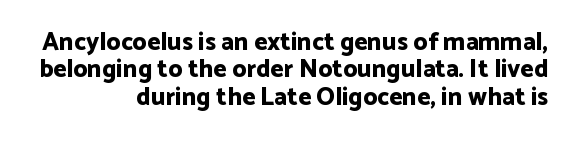
{"italic": "no", "bold": "yes", "underline": "no", "align": "right", "line_spacing": "tight", "line_spacing_ratio": 1.1, "letter_spacing": "normal", "letter_spacing_em": 0.0, "glyph_px": 25}
